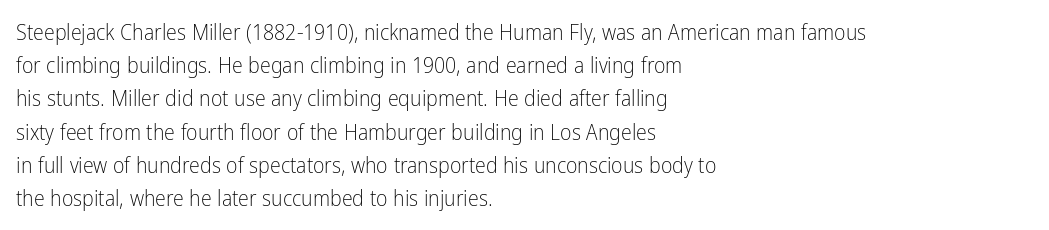
{"italic": "no", "bold": "no", "underline": "no", "align": "left", "line_spacing": "normal", "line_spacing_ratio": 1.51, "letter_spacing": "normal", "letter_spacing_em": 0.0, "glyph_px": 22}
